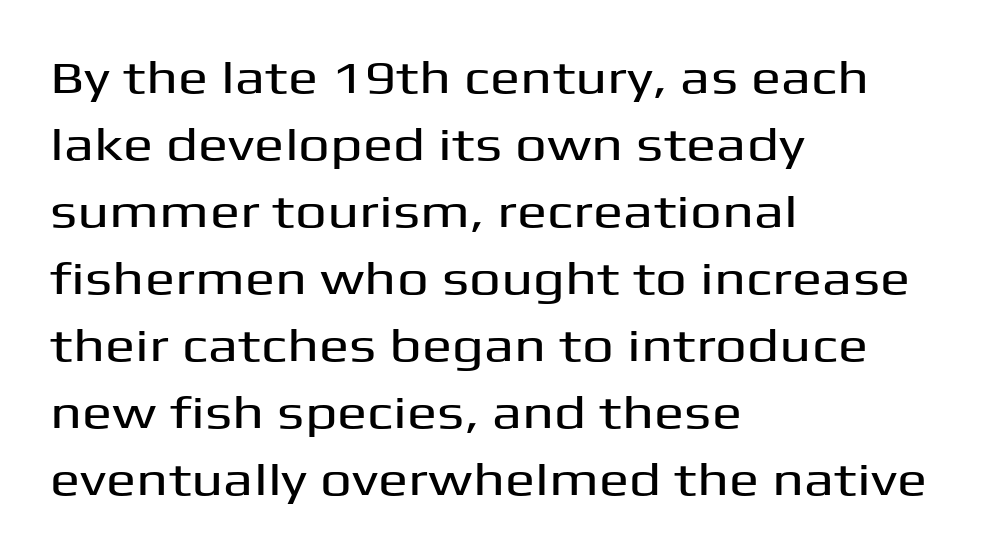
Q: Is the text italic (slanted)? A: No, it is upright.
Q: Is the typeface a serif or a sans-serif typeface? A: Sans-serif.
Q: Is the text underlined? A: No.
Q: How is the paragraph aligned? A: Left-aligned.
Q: Is the spacing between letters normal or unusually wide? A: Normal.
Q: Is the spacing between lines tight, normal or loose? A: Normal.
Q: Width (condensed, normal, or wide)? A: Wide.
Q: Stroke contrast? A: Medium.
Q: x-height? A: Medium.
Q: Monospaced? A: No.
